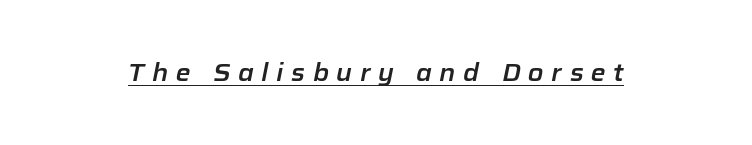
{"italic": "yes", "lean": "right", "slant_degrees": 12, "underline": "yes", "letter_spacing": "wide", "letter_spacing_em": 0.32, "glyph_px": 24}
